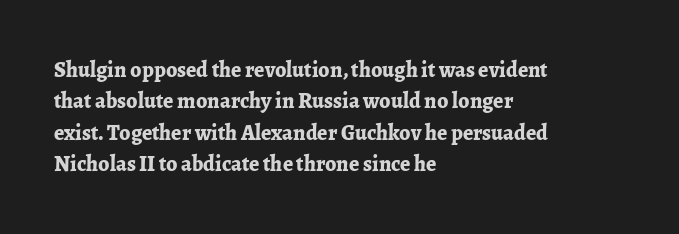
Q: Is the text bold? A: Yes.
Q: Is the text italic (slanted)? A: No, it is upright.
Q: Is the text underlined? A: No.
Q: How is the paragraph aligned? A: Left-aligned.
Q: Is the spacing between letters normal or unusually wide? A: Normal.
Q: Is the spacing between lines tight, normal or loose? A: Normal.
